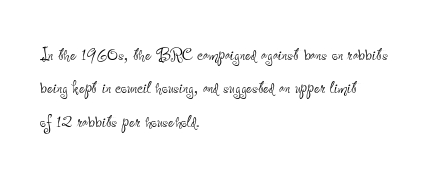
The image shows 21 px text type; set left-aligned, normal line spacing (1.59x), normal letter spacing, not underlined.
